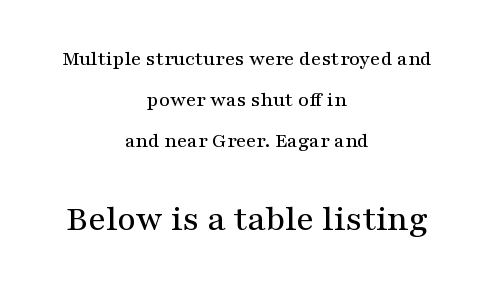
Q: Is the text italic (slanted)? A: No, it is upright.
Q: Is the typeface a serif or a sans-serif typeface? A: Serif.
Q: Is the text underlined? A: No.
Q: How is the paragraph aligned? A: Centered.
Q: Is the spacing between letters normal or unusually wide? A: Normal.
Q: Is the spacing between lines tight, normal or loose? A: Loose.
Q: Which block of text is set in a larger size, the first (top) or the second (bottom)? A: The second (bottom) one.
Q: Width (condensed, normal, or wide)? A: Wide.
Q: Stroke contrast? A: Medium.
Q: x-height? A: Medium.
Q: Monospaced? A: No.
